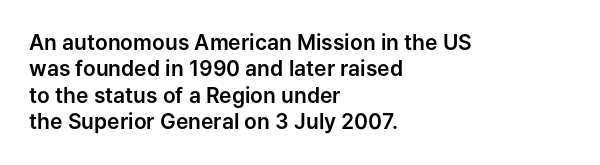
Is there much room between lines? A standard amount, neither cramped nor airy. The line texture is even and compact thanks to regular tracking. In terms of posture, this sample is upright. The paragraph has a hard left edge and a soft right edge. The strip under each line holds only bare page.
